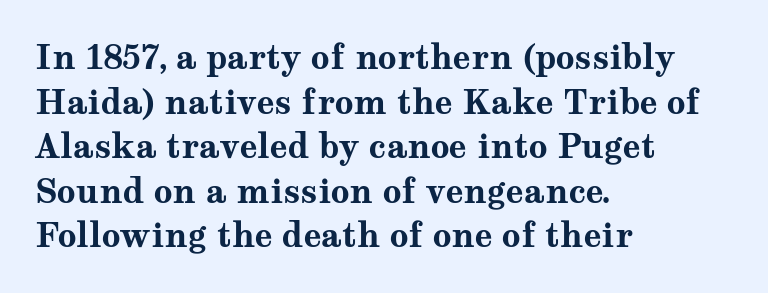
Q: Is the text bold? A: Yes.
Q: Is the text italic (slanted)? A: No, it is upright.
Q: Is the typeface a serif or a sans-serif typeface? A: Serif.
Q: Is the text underlined? A: No.
Q: How is the paragraph aligned? A: Left-aligned.
Q: Is the spacing between letters normal or unusually wide? A: Normal.
Q: Is the spacing between lines tight, normal or loose? A: Normal.
Q: Width (condensed, normal, or wide)? A: Wide.
Q: Stroke contrast? A: Medium.
Q: x-height? A: Medium.
Q: Monospaced? A: No.
